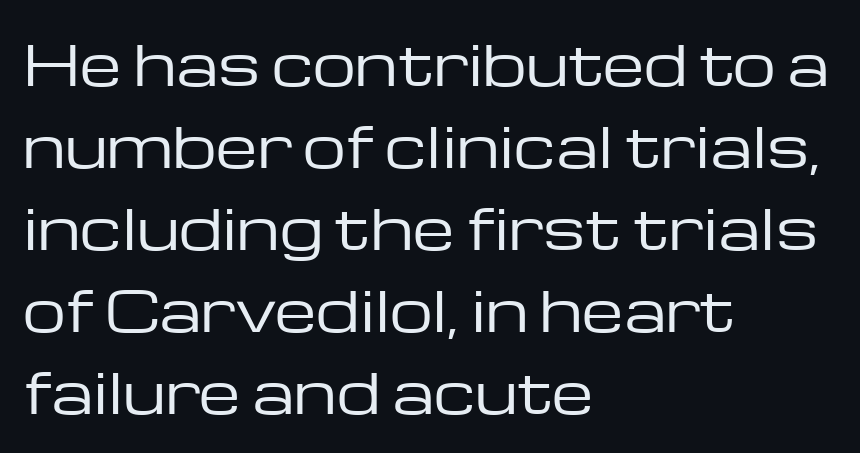
{"serif": "no", "italic": "no", "bold": "no", "weight": "regular", "width": "wide", "stroke_contrast": "low", "x_height": "medium", "monospaced": "no", "underline": "no", "align": "left", "line_spacing": "normal", "line_spacing_ratio": 1.52, "letter_spacing": "normal", "letter_spacing_em": 0.0, "glyph_px": 54}
